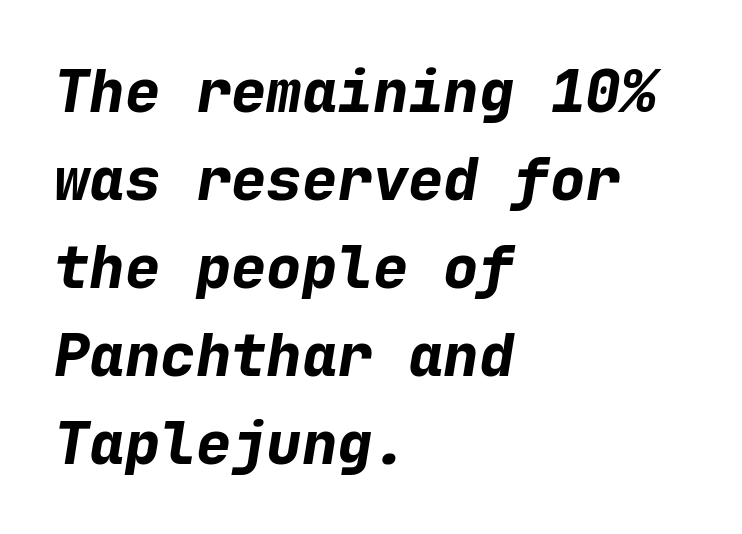
Q: Is the text bold? A: Yes.
Q: Is the text italic (slanted)? A: Yes, it leans right by about 9 degrees.
Q: Is the text underlined? A: No.
Q: How is the paragraph aligned? A: Left-aligned.
Q: Is the spacing between letters normal or unusually wide? A: Normal.
Q: Is the spacing between lines tight, normal or loose? A: Normal.
Q: Width (condensed, normal, or wide)? A: Normal.
Q: Stroke contrast? A: Low.
Q: x-height? A: Medium.
Q: Monospaced? A: Yes.
